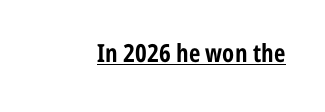
The face used here appears with an underline applied. Nope, not italic — everything's standing straight. This is heavy type, rendered in bold. Nobody touched the tracking dial on this one.
